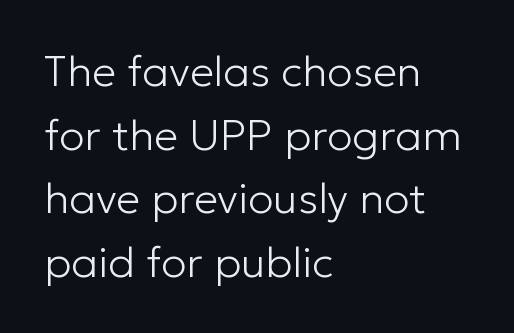
Q: Is the text bold? A: No.
Q: Is the text italic (slanted)? A: No, it is upright.
Q: Is the typeface a serif or a sans-serif typeface? A: Sans-serif.
Q: Is the text underlined? A: No.
Q: How is the paragraph aligned? A: Left-aligned.
Q: Is the spacing between letters normal or unusually wide? A: Normal.
Q: Is the spacing between lines tight, normal or loose? A: Normal.
Q: Width (condensed, normal, or wide)? A: Normal.
Q: Stroke contrast? A: Low.
Q: x-height? A: Medium.
Q: Monospaced? A: No.
